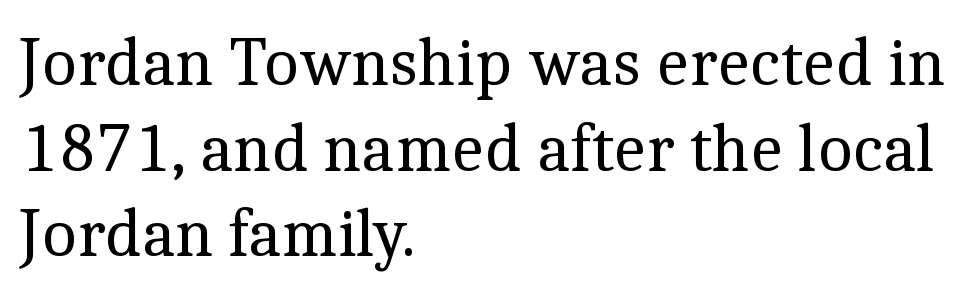
The image shows 68 px regular-weight serif type, upright; set left-aligned, normal line spacing (1.26x), normal letter spacing, not underlined; a medium x-height.
